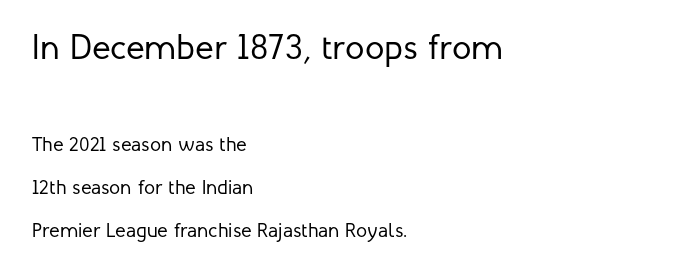
Q: Is the text bold? A: No.
Q: Is the text italic (slanted)? A: No, it is upright.
Q: Is the typeface a serif or a sans-serif typeface? A: Sans-serif.
Q: Is the text underlined? A: No.
Q: How is the paragraph aligned? A: Left-aligned.
Q: Is the spacing between letters normal or unusually wide? A: Normal.
Q: Is the spacing between lines tight, normal or loose? A: Loose.
Q: Which block of text is set in a larger size, the first (top) or the second (bottom)? A: The first (top) one.
Q: Width (condensed, normal, or wide)? A: Normal.
Q: Stroke contrast? A: Low.
Q: x-height? A: Medium.
Q: Monospaced? A: No.
